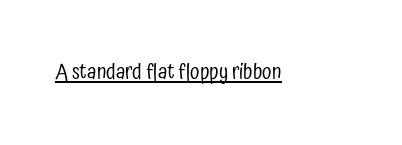
The image shows 21 px text type, upright; set normal letter spacing, underlined.
